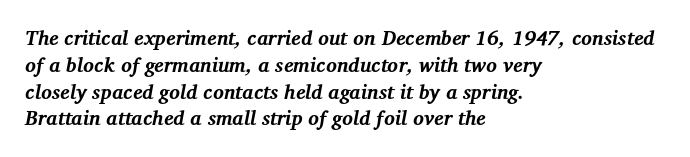
The tracking reads as untouched default to a designer's eye. It's the slanting kind of type. The leading is moderate, giving the passage an even texture. Anything drawn beneath the words? Only blank space.
